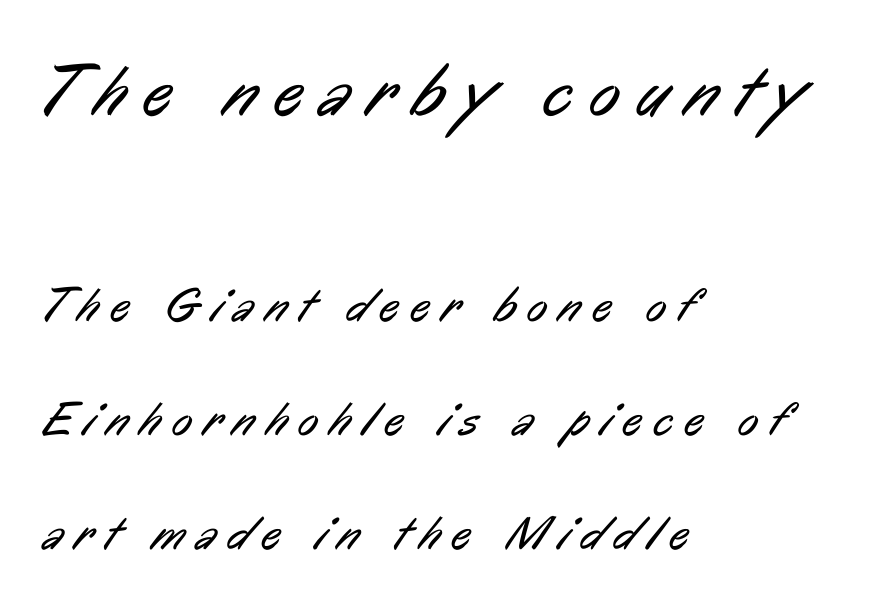
{"serif": "no", "bold": "no", "weight": "regular", "width": "condensed", "stroke_contrast": "low", "x_height": "medium", "monospaced": "no", "underline": "no", "align": "left", "line_spacing": "loose", "line_spacing_ratio": 2.38, "letter_spacing": "wide", "letter_spacing_em": 0.24, "larger_block": "first", "size_ratio": 1.5, "glyph_px": 72}
